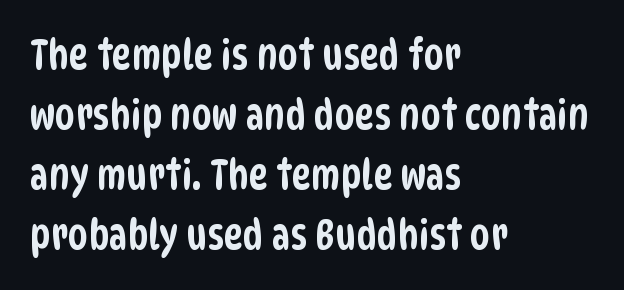
{"serif": "no", "width": "condensed", "stroke_contrast": "low", "x_height": "large", "monospaced": "no", "underline": "no", "align": "left", "line_spacing": "normal", "line_spacing_ratio": 1.46, "letter_spacing": "normal", "letter_spacing_em": 0.0, "glyph_px": 41}
